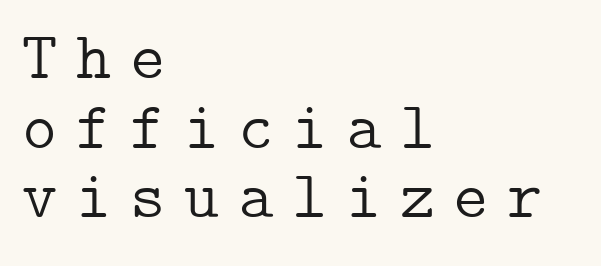
Q: Is the text bold? A: No.
Q: Is the text italic (slanted)? A: No, it is upright.
Q: Is the typeface a serif or a sans-serif typeface? A: Serif.
Q: Is the text underlined? A: No.
Q: How is the paragraph aligned? A: Left-aligned.
Q: Is the spacing between letters normal or unusually wide? A: Unusually wide.
Q: Is the spacing between lines tight, normal or loose? A: Tight.
Q: Width (condensed, normal, or wide)? A: Normal.
Q: Stroke contrast? A: Low.
Q: x-height? A: Medium.
